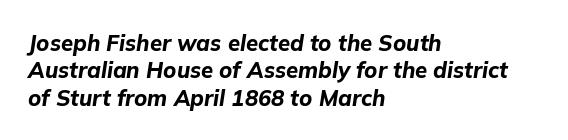
Heavy, bold letterforms. A bare baseline throughout the passage. The glyphs look as if they've been sheared to an angle. Compared with typical body copy, the letter spacing here is the same. One-word summary of the alignment: left.
